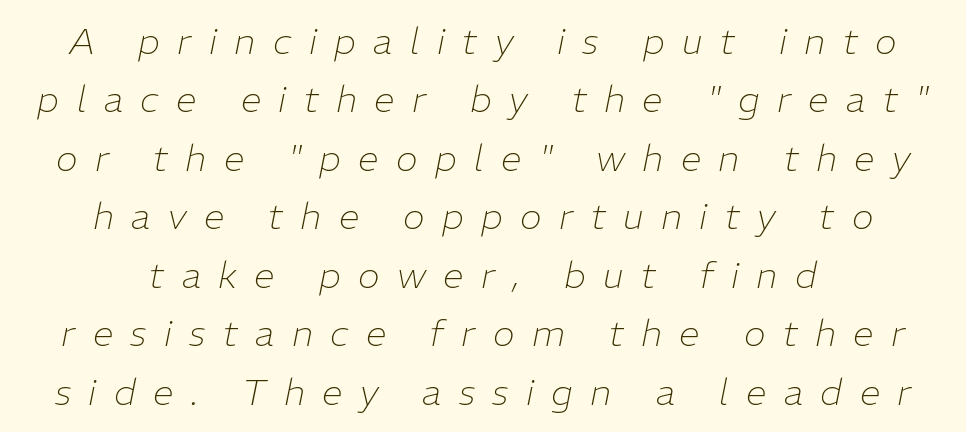
Q: Is the text bold? A: No.
Q: Is the text italic (slanted)? A: Yes, it leans right by about 11 degrees.
Q: Is the text underlined? A: No.
Q: How is the paragraph aligned? A: Centered.
Q: Is the spacing between letters normal or unusually wide? A: Unusually wide.
Q: Is the spacing between lines tight, normal or loose? A: Normal.
Q: Width (condensed, normal, or wide)? A: Normal.
Q: Stroke contrast? A: Low.
Q: x-height? A: Medium.
Q: Monospaced? A: No.
